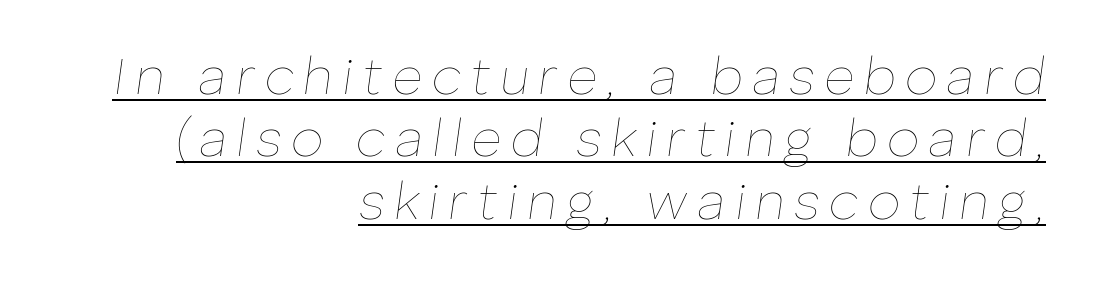
{"italic": "yes", "lean": "right", "slant_degrees": 8, "bold": "no", "weight": "thin", "width": "normal", "stroke_contrast": "low", "x_height": "medium", "monospaced": "no", "underline": "yes", "align": "right", "line_spacing_ratio": 1.2, "glyph_px": 52}
